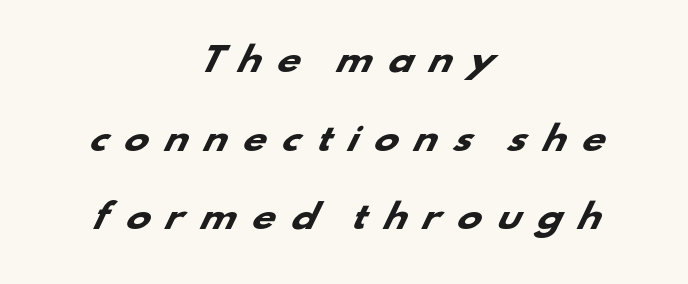
{"serif": "no", "bold": "yes", "weight": "heavy", "width": "wide", "stroke_contrast": "low", "x_height": "small", "monospaced": "no", "underline": "no", "align": "center", "line_spacing": "loose", "line_spacing_ratio": 2.38, "letter_spacing": "wide", "letter_spacing_em": 0.44, "glyph_px": 33}
